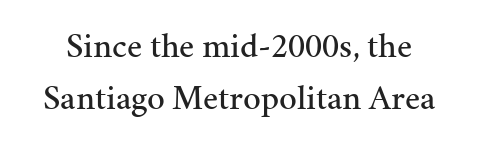
The image shows 35 px serif type, upright; set normal line spacing (1.48x), normal letter spacing, not underlined; medium stroke contrast and a medium x-height.
